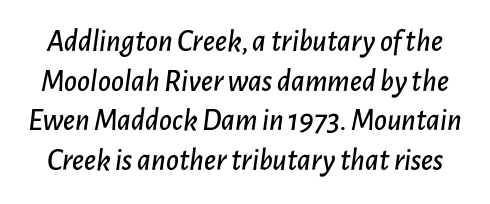
Q: Is the text italic (slanted)? A: Yes, it leans right by about 7 degrees.
Q: Is the text underlined? A: No.
Q: Is the spacing between letters normal or unusually wide? A: Normal.
Q: Is the spacing between lines tight, normal or loose? A: Normal.
Q: Width (condensed, normal, or wide)? A: Normal.
Q: Stroke contrast? A: Low.
Q: x-height? A: Medium.
Q: Monospaced? A: No.
